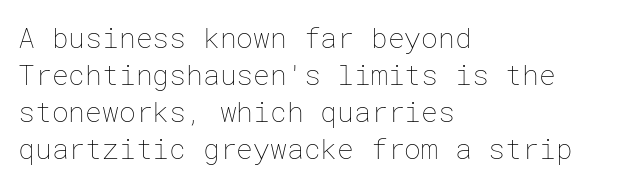
Q: Is the text bold? A: No.
Q: Is the text italic (slanted)? A: No, it is upright.
Q: Is the text underlined? A: No.
Q: How is the paragraph aligned? A: Left-aligned.
Q: Is the spacing between letters normal or unusually wide? A: Normal.
Q: Is the spacing between lines tight, normal or loose? A: Normal.
Q: Width (condensed, normal, or wide)? A: Normal.
Q: Stroke contrast? A: Low.
Q: x-height? A: Medium.
